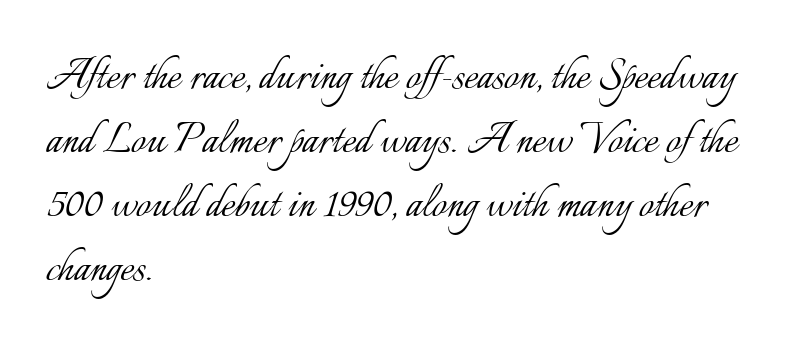
{"bold": "no", "weight": "light", "width": "normal", "stroke_contrast": "low", "x_height": "small", "monospaced": "no", "underline": "no", "align": "left", "line_spacing_ratio": 1.23, "letter_spacing": "normal", "letter_spacing_em": 0.0, "glyph_px": 52}
